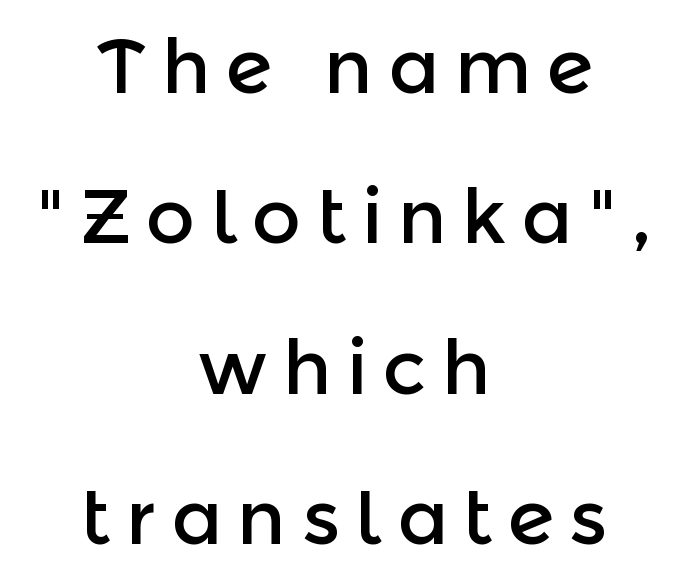
Q: Is the text italic (slanted)? A: No, it is upright.
Q: Is the typeface a serif or a sans-serif typeface? A: Sans-serif.
Q: Is the text underlined? A: No.
Q: How is the paragraph aligned? A: Centered.
Q: Is the spacing between letters normal or unusually wide? A: Unusually wide.
Q: Is the spacing between lines tight, normal or loose? A: Loose.
Q: Width (condensed, normal, or wide)? A: Normal.
Q: x-height? A: Medium.
Q: Monospaced? A: No.
